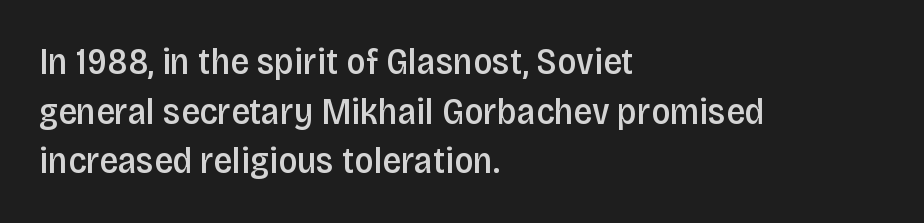
Q: Is the text bold? A: Semi-bold.
Q: Is the text italic (slanted)? A: No, it is upright.
Q: Is the typeface a serif or a sans-serif typeface? A: Sans-serif.
Q: Is the text underlined? A: No.
Q: How is the paragraph aligned? A: Left-aligned.
Q: Is the spacing between letters normal or unusually wide? A: Normal.
Q: Is the spacing between lines tight, normal or loose? A: Normal.
Q: Width (condensed, normal, or wide)? A: Condensed.
Q: Stroke contrast? A: Low.
Q: x-height? A: Large.
Q: Monospaced? A: No.
